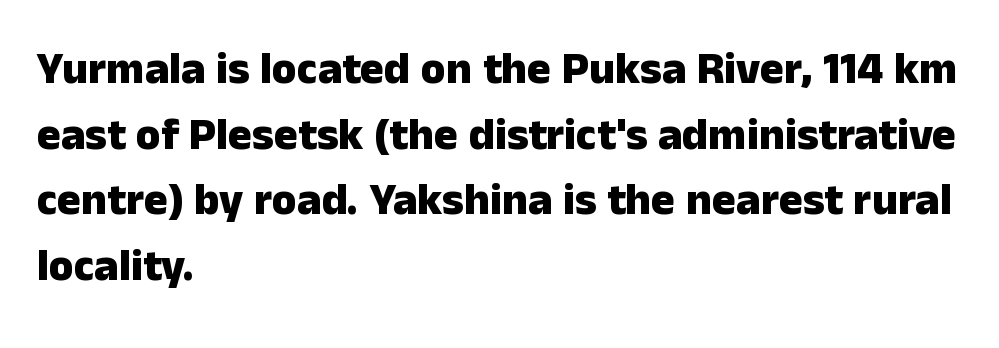
Does the leading feel generous? No, just average. The passage shown is typed in a proportional face where columns would drift. Stroke terminals: plain, sans-serif. These lines stack with their left ends in a neat column. This rendering leaves character spacing at its baseline value. Check the space under the baseline: it is left empty.
